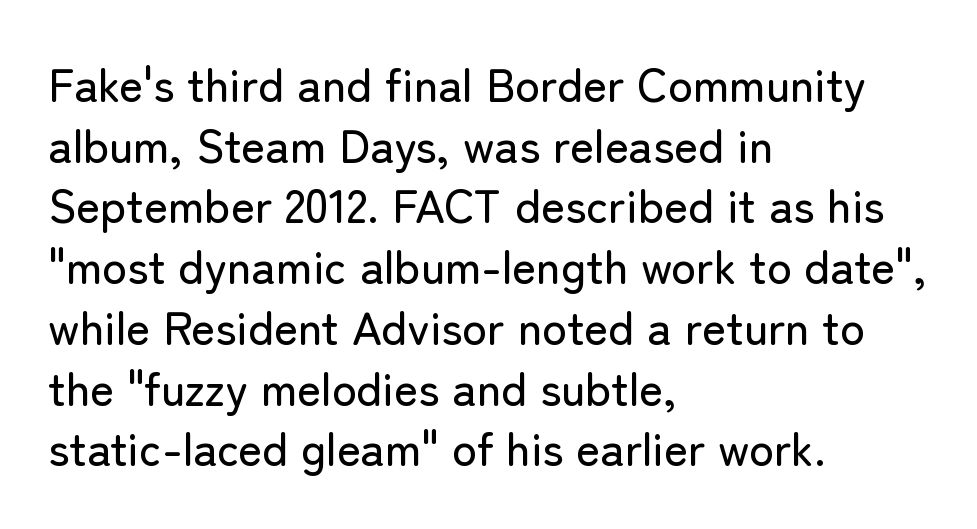
{"serif": "no", "italic": "no", "width": "normal", "stroke_contrast": "low", "x_height": "medium", "monospaced": "no", "underline": "no", "align": "left", "line_spacing": "normal", "line_spacing_ratio": 1.32, "letter_spacing": "normal", "letter_spacing_em": 0.0, "glyph_px": 46}
